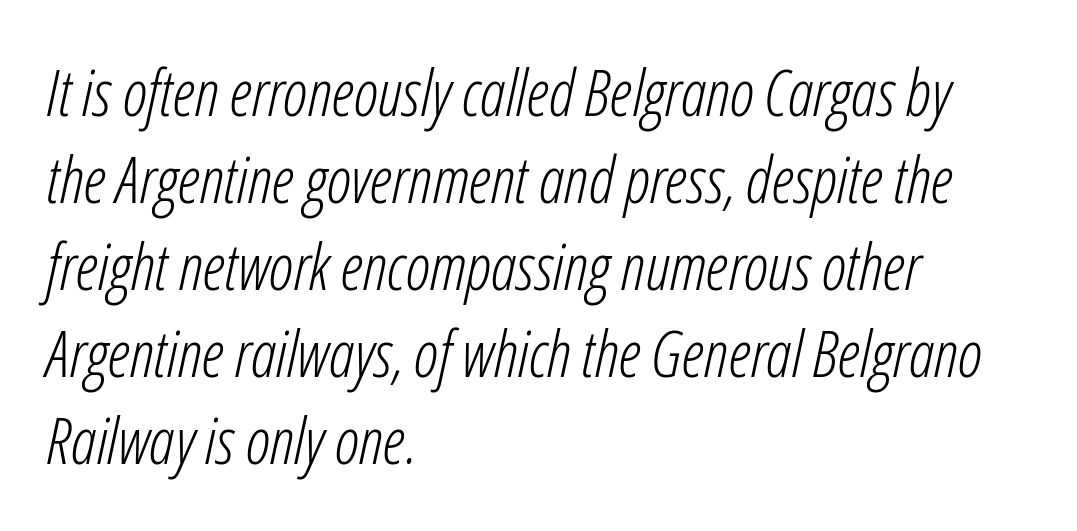
Q: Is the text bold? A: No.
Q: Is the text italic (slanted)? A: Yes, it leans right by about 12 degrees.
Q: Is the text underlined? A: No.
Q: How is the paragraph aligned? A: Left-aligned.
Q: Is the spacing between letters normal or unusually wide? A: Normal.
Q: Is the spacing between lines tight, normal or loose? A: Normal.
Q: Width (condensed, normal, or wide)? A: Condensed.
Q: Stroke contrast? A: Low.
Q: x-height? A: Medium.
Q: Monospaced? A: No.
